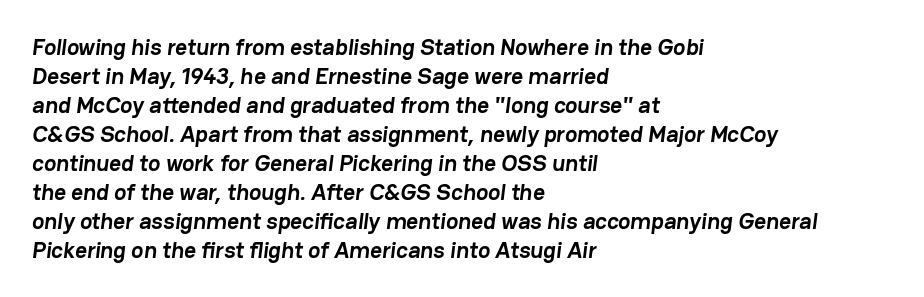
Q: Is the text bold? A: Yes.
Q: Is the text underlined? A: No.
Q: How is the paragraph aligned? A: Left-aligned.
Q: Is the spacing between letters normal or unusually wide? A: Normal.
Q: Is the spacing between lines tight, normal or loose? A: Normal.
